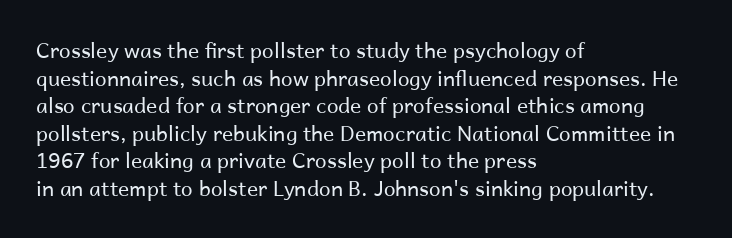
Q: Is the text bold? A: No.
Q: Is the text italic (slanted)? A: No, it is upright.
Q: Is the text underlined? A: No.
Q: How is the paragraph aligned? A: Left-aligned.
Q: Is the spacing between letters normal or unusually wide? A: Normal.
Q: Is the spacing between lines tight, normal or loose? A: Normal.
